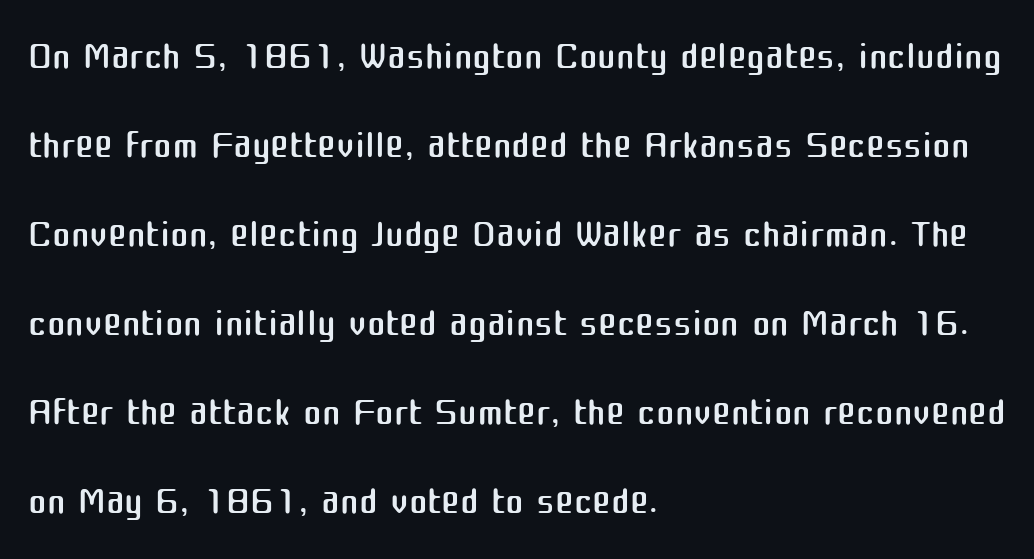
{"serif": "no", "italic": "no", "bold": "no", "weight": "regular", "width": "normal", "stroke_contrast": "medium", "x_height": "medium", "monospaced": "no", "underline": "no", "align": "left", "line_spacing": "normal", "line_spacing_ratio": 1.59, "letter_spacing": "normal", "letter_spacing_em": 0.0, "glyph_px": 56}
